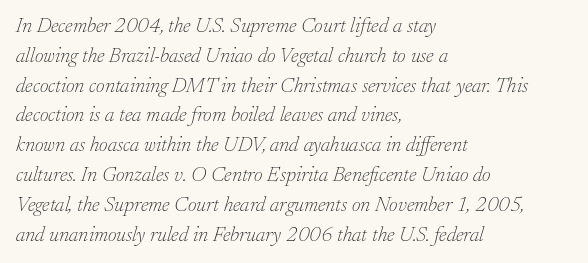
Q: Is the text bold? A: No.
Q: Is the text italic (slanted)? A: Yes, it leans right by about 17 degrees.
Q: Is the text underlined? A: No.
Q: How is the paragraph aligned? A: Left-aligned.
Q: Is the spacing between letters normal or unusually wide? A: Normal.
Q: Is the spacing between lines tight, normal or loose? A: Normal.
